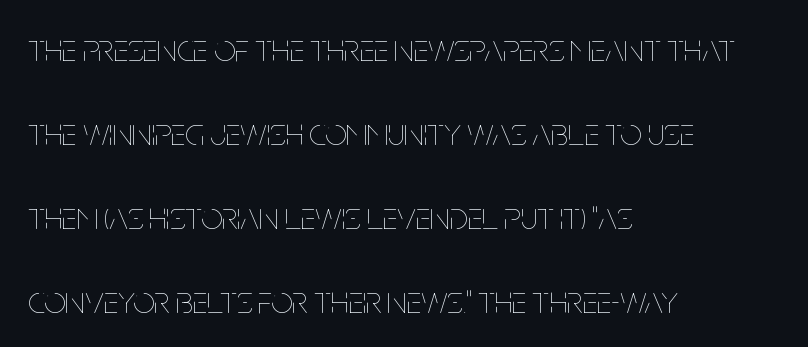
The image shows 38 px thin, condensed type, upright; set left-aligned, loose line spacing (2.21x), normal letter spacing, not underlined; low stroke contrast and a large x-height.
